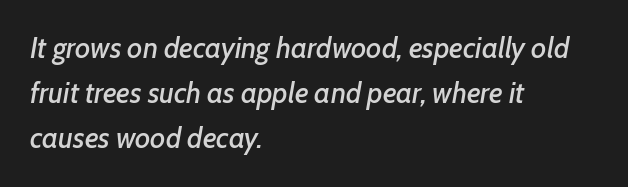
Lines of text with bare space underneath. The letters advance in unequal steps, a hallmark of proportional type. Reading down the column, the eye jumps a familiar distance to each next line. Leftover space on each line is placed entirely after the last word. Spacing between characters is what you'd get straight out of the box. Would a proofreader flag this as italicized? Yes.
